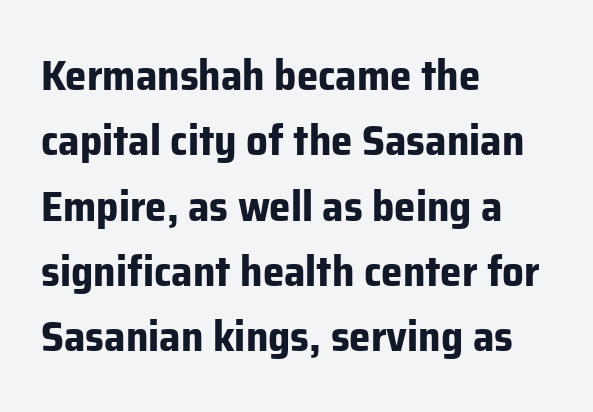
{"serif": "no", "italic": "no", "bold": "yes", "weight": "bold", "width": "normal", "stroke_contrast": "low", "x_height": "medium", "monospaced": "no", "underline": "no", "align": "left", "line_spacing": "normal", "line_spacing_ratio": 1.52, "letter_spacing": "normal", "letter_spacing_em": 0.0, "glyph_px": 43}
